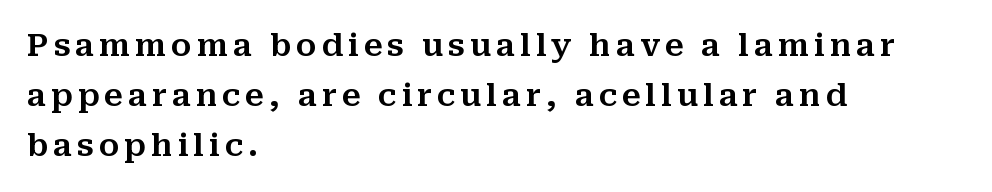
{"serif": "yes", "italic": "no", "width": "normal", "stroke_contrast": "medium", "x_height": "medium", "monospaced": "no", "underline": "no", "align": "left", "line_spacing": "normal", "line_spacing_ratio": 1.62, "glyph_px": 31}
